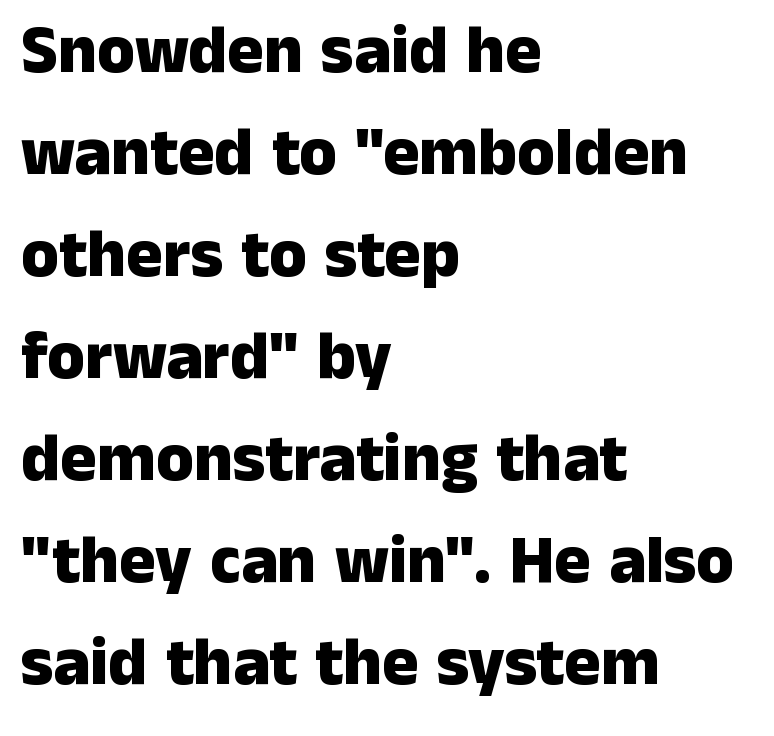
The image shows 68 px heavy sans-serif type, upright; set left-aligned, normal line spacing (1.5x), normal letter spacing, not underlined; low stroke contrast and a medium x-height.
